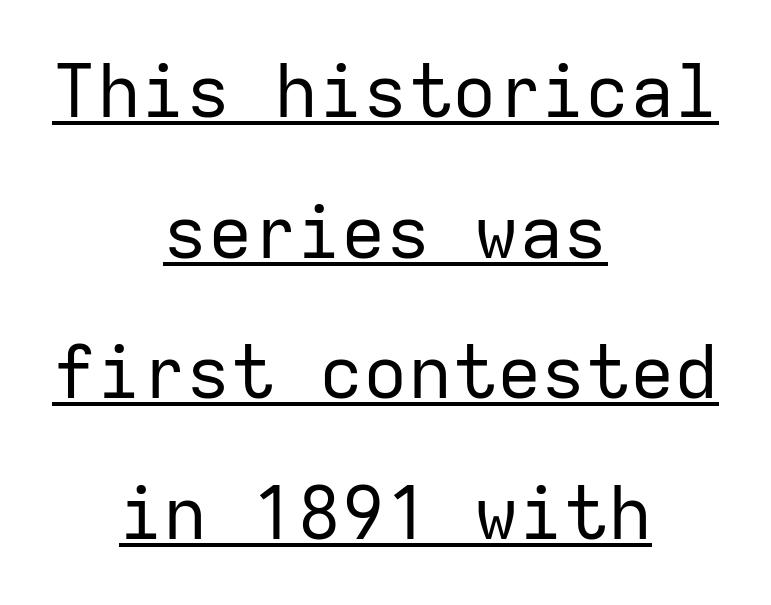
Q: Is the text bold? A: No.
Q: Is the text italic (slanted)? A: No, it is upright.
Q: Is the typeface a serif or a sans-serif typeface? A: Sans-serif.
Q: Is the text underlined? A: Yes.
Q: How is the paragraph aligned? A: Centered.
Q: Is the spacing between letters normal or unusually wide? A: Normal.
Q: Is the spacing between lines tight, normal or loose? A: Loose.
Q: Width (condensed, normal, or wide)? A: Normal.
Q: Stroke contrast? A: Low.
Q: x-height? A: Medium.
Q: Monospaced? A: Yes.
